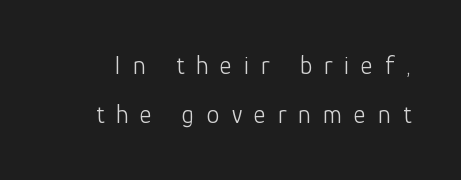
{"italic": "no", "bold": "no", "underline": "no", "line_spacing_ratio": 1.89, "letter_spacing": "wide", "letter_spacing_em": 0.46, "glyph_px": 26}
